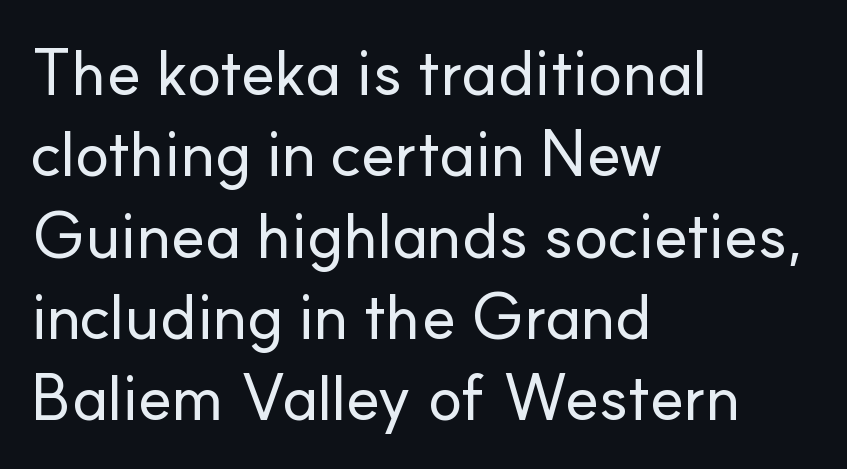
These lines are rendered in a variable-pitch font. The lettering stays uniformly vertical, giving the passage a roman look. Each line starts at the same left margin while the right side varies. Honestly, the letter spacing is just normal — you wouldn't notice it.
